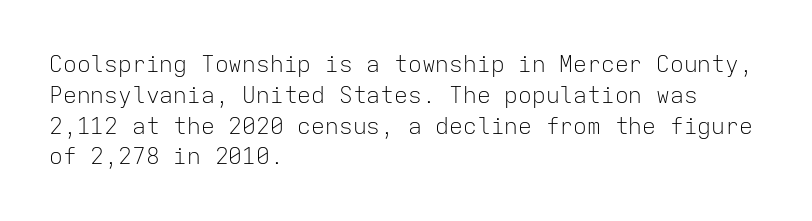
Descenders are the only things crossing below the line. The font sits on the lighter half of the weight spectrum, regular included. Does the copy run flush right? No — it runs flush left. Vertically, the passage feels balanced, rows spaced as you'd expect.
